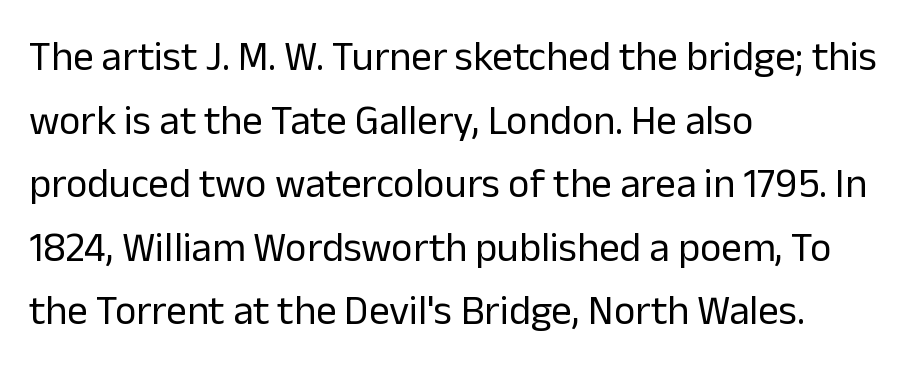
{"serif": "no", "italic": "no", "bold": "no", "weight": "regular", "width": "normal", "stroke_contrast": "low", "x_height": "medium", "monospaced": "no", "underline": "no", "align": "left", "line_spacing": "normal", "line_spacing_ratio": 1.55, "letter_spacing": "normal", "letter_spacing_em": 0.0, "glyph_px": 41}
